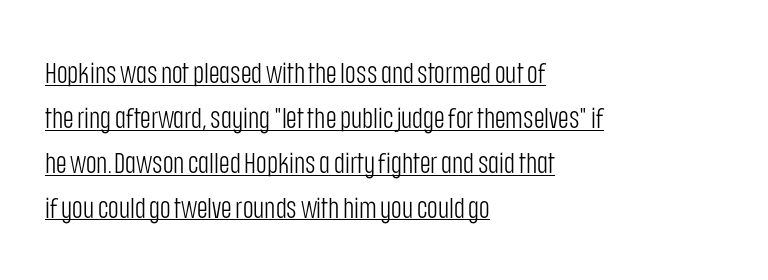
The image shows 29 px light, condensed sans-serif type, upright; set left-aligned, normal line spacing (1.55x), normal letter spacing, underlined; low stroke contrast and a large x-height.
